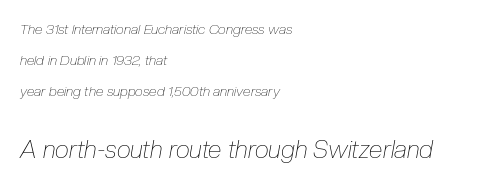
Block two is the big one; block one sits smaller above it. Clear beneath every line of the passage. If you drew a ruler down the left edge, every line would touch it. The line texture is even and compact thanks to regular tracking. No chunkiness to these letters — they're not bold. Slanted lettering throughout.
